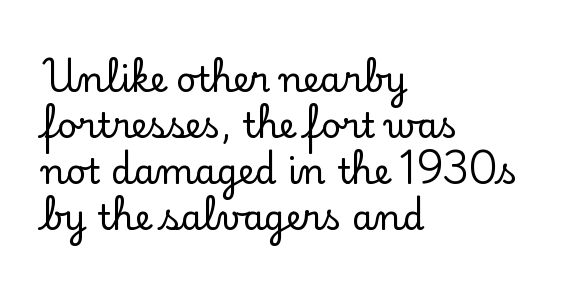
The axis of the letterforms is exactly vertical. Where is the straight margin? On the left. The horizontal fit of the characters is conventional and even. Each letter keeps its own natural width here, so spacing adapts to shape. Unmarked baselines from the first word to the last.
